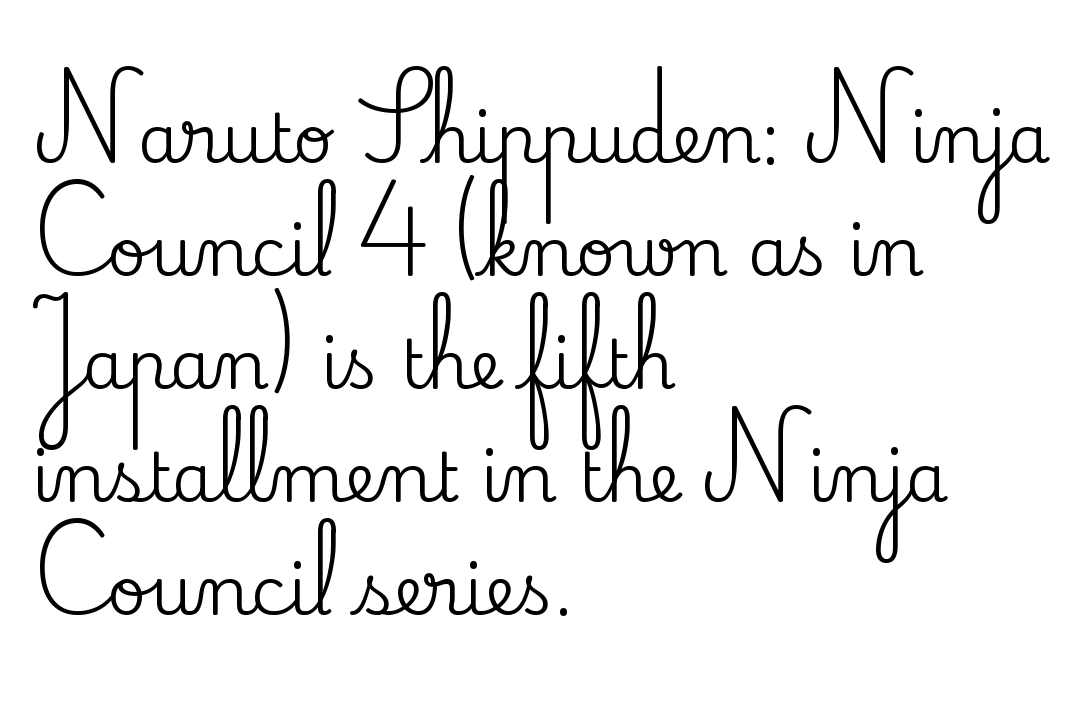
{"serif": "yes", "italic": "no", "width": "normal", "stroke_contrast": "medium", "x_height": "small", "monospaced": "no", "underline": "no", "align": "left", "line_spacing": "normal", "line_spacing_ratio": 1.66, "letter_spacing": "normal", "letter_spacing_em": 0.0, "glyph_px": 68}
